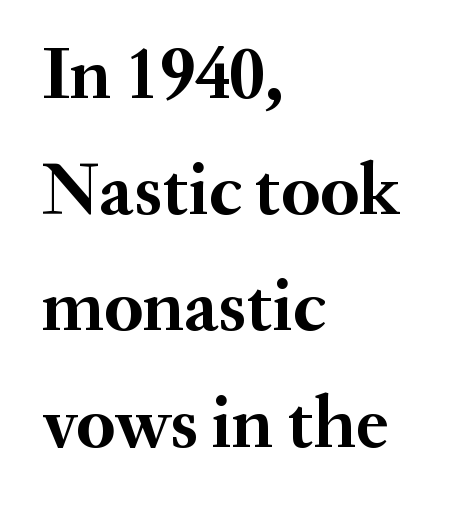
Q: Is the text bold? A: Yes.
Q: Is the text italic (slanted)? A: No, it is upright.
Q: Is the typeface a serif or a sans-serif typeface? A: Serif.
Q: Is the text underlined? A: No.
Q: How is the paragraph aligned? A: Left-aligned.
Q: Is the spacing between letters normal or unusually wide? A: Normal.
Q: Is the spacing between lines tight, normal or loose? A: Normal.
Q: Width (condensed, normal, or wide)? A: Normal.
Q: Stroke contrast? A: Medium.
Q: x-height? A: Small.
Q: Monospaced? A: No.
